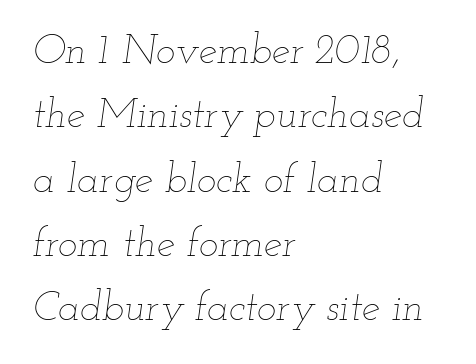
The image shows 41 px thin, wide type, italic (leaning right); set left-aligned, normal line spacing (1.57x), normal letter spacing, not underlined; low stroke contrast and a small x-height.
